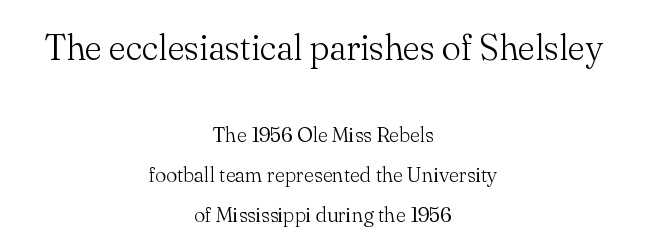
{"serif": "yes", "italic": "no", "bold": "no", "weight": "light", "width": "normal", "stroke_contrast": "medium", "x_height": "small", "monospaced": "no", "underline": "no", "align": "center", "line_spacing": "loose", "line_spacing_ratio": 1.9, "letter_spacing": "normal", "letter_spacing_em": 0.0, "larger_block": "first", "size_ratio": 1.71, "glyph_px": 36}
